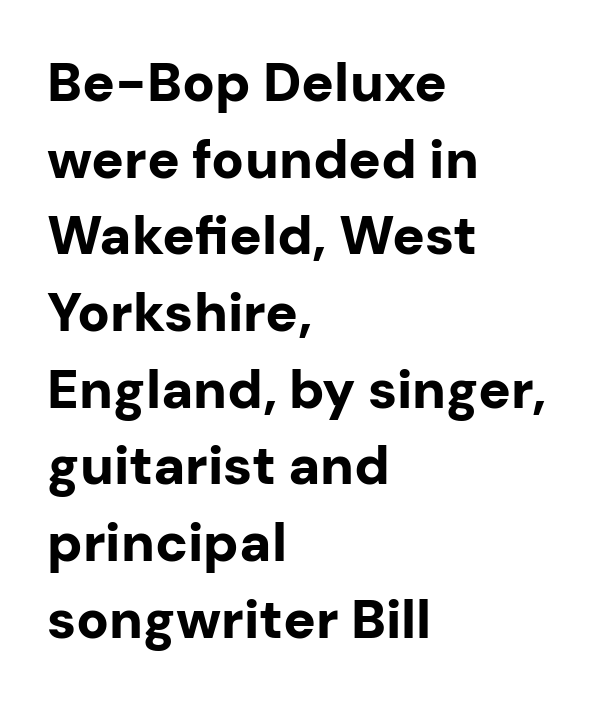
Q: Is the text bold? A: Yes.
Q: Is the text italic (slanted)? A: No, it is upright.
Q: Is the typeface a serif or a sans-serif typeface? A: Sans-serif.
Q: Is the text underlined? A: No.
Q: How is the paragraph aligned? A: Left-aligned.
Q: Is the spacing between letters normal or unusually wide? A: Normal.
Q: Is the spacing between lines tight, normal or loose? A: Normal.
Q: Width (condensed, normal, or wide)? A: Normal.
Q: Stroke contrast? A: Low.
Q: x-height? A: Medium.
Q: Monospaced? A: No.
